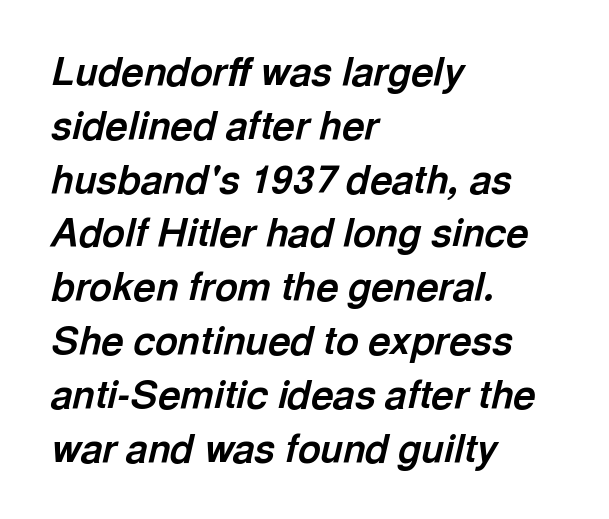
The image shows 39 px bold type, italic (leaning right); set left-aligned, normal line spacing (1.38x), normal letter spacing, not underlined; a medium x-height.
